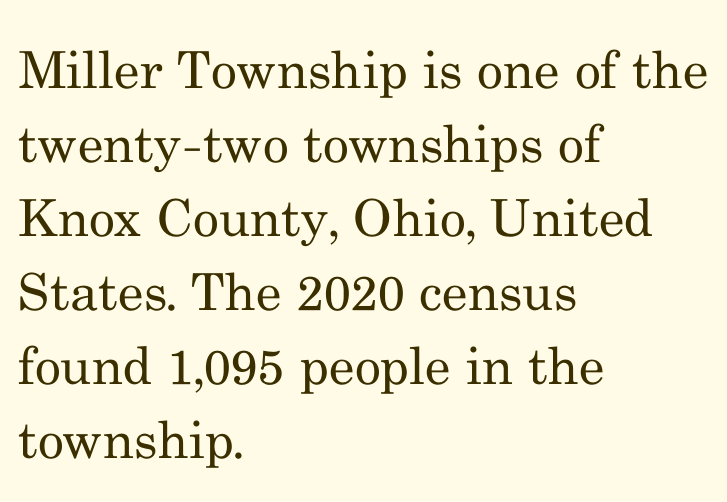
Q: Is the text bold? A: No.
Q: Is the text italic (slanted)? A: No, it is upright.
Q: Is the typeface a serif or a sans-serif typeface? A: Serif.
Q: Is the text underlined? A: No.
Q: How is the paragraph aligned? A: Left-aligned.
Q: Is the spacing between letters normal or unusually wide? A: Normal.
Q: Is the spacing between lines tight, normal or loose? A: Normal.
Q: Width (condensed, normal, or wide)? A: Normal.
Q: Stroke contrast? A: Medium.
Q: x-height? A: Small.
Q: Monospaced? A: No.
